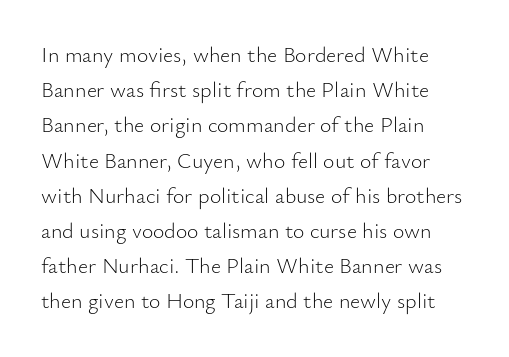
{"italic": "no", "bold": "no", "underline": "no", "align": "left", "line_spacing": "normal", "line_spacing_ratio": 1.6, "letter_spacing": "normal", "letter_spacing_em": 0.0, "glyph_px": 22}
